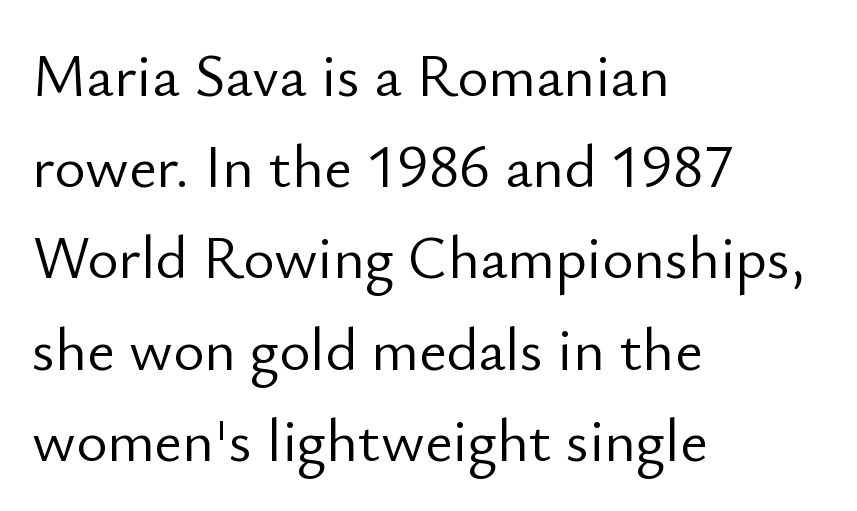
{"serif": "no", "italic": "no", "bold": "no", "weight": "light", "width": "normal", "stroke_contrast": "low", "x_height": "small", "monospaced": "no", "underline": "no", "align": "left", "line_spacing": "normal", "line_spacing_ratio": 1.52, "letter_spacing": "normal", "letter_spacing_em": 0.0, "glyph_px": 60}
